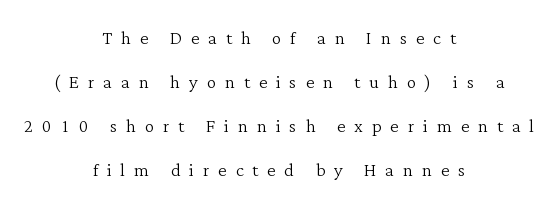
The image shows 24 px text type, upright; set centered, line spacing 1.83x, unusually wide letter spacing (+0.37 em), not underlined.
